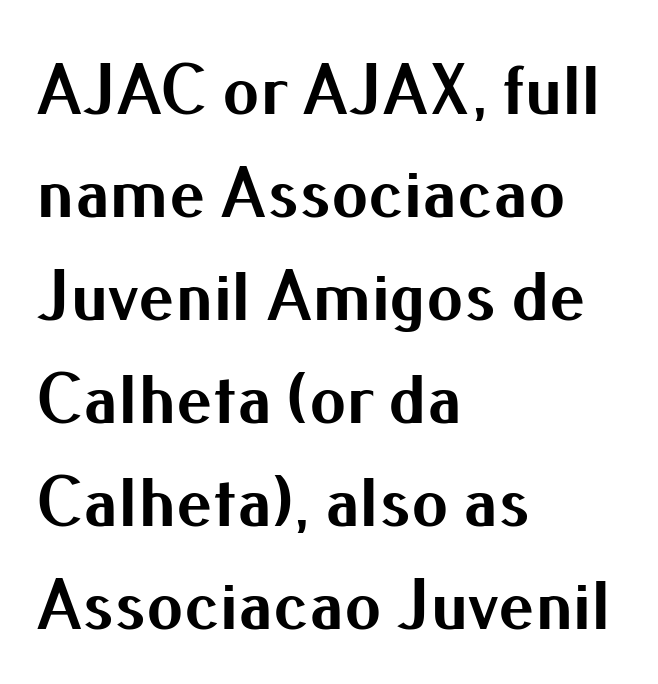
Type style note: lacks serifs. Honestly, the row spacing looks completely unremarkable. Letter spacing: default. Note the varied advance widths — an 'i' is clearly narrower than an 'm'. Do the letters lean? They stand straight.
